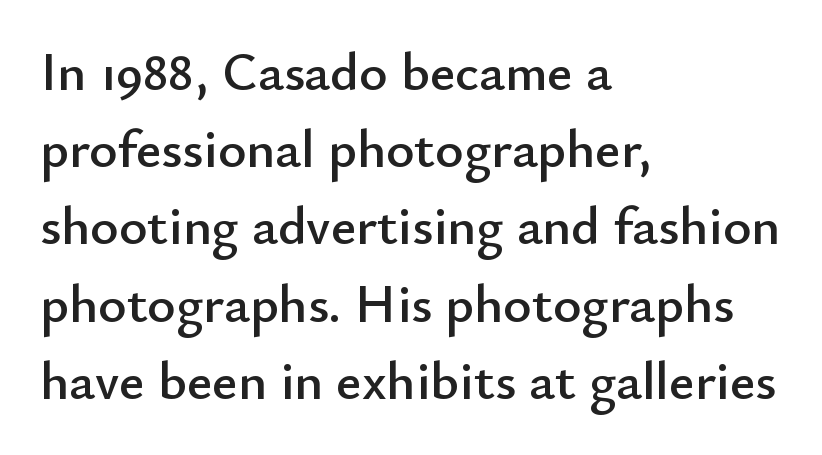
{"serif": "no", "italic": "no", "width": "normal", "stroke_contrast": "low", "x_height": "small", "monospaced": "no", "underline": "no", "align": "left", "line_spacing": "normal", "line_spacing_ratio": 1.43, "letter_spacing": "normal", "letter_spacing_em": 0.0, "glyph_px": 54}
